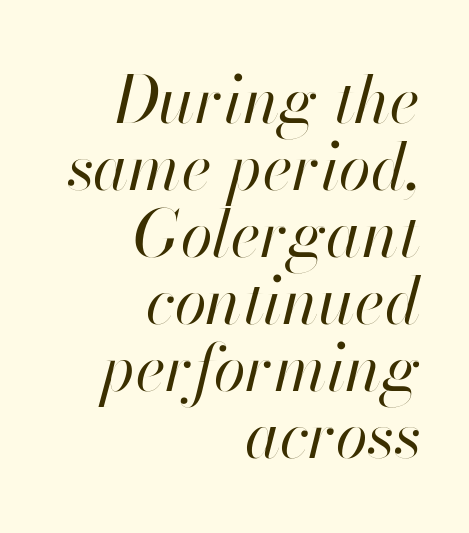
The image shows 65 px regular-weight type, italic (leaning right); set right-aligned, tight line spacing (1.03x), normal letter spacing, not underlined; high stroke contrast and a small x-height.
